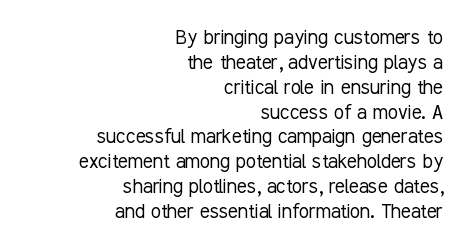
{"italic": "no", "bold": "no", "underline": "no", "align": "right", "line_spacing": "tight", "line_spacing_ratio": 1.08, "letter_spacing": "normal", "letter_spacing_em": 0.0, "glyph_px": 23}
